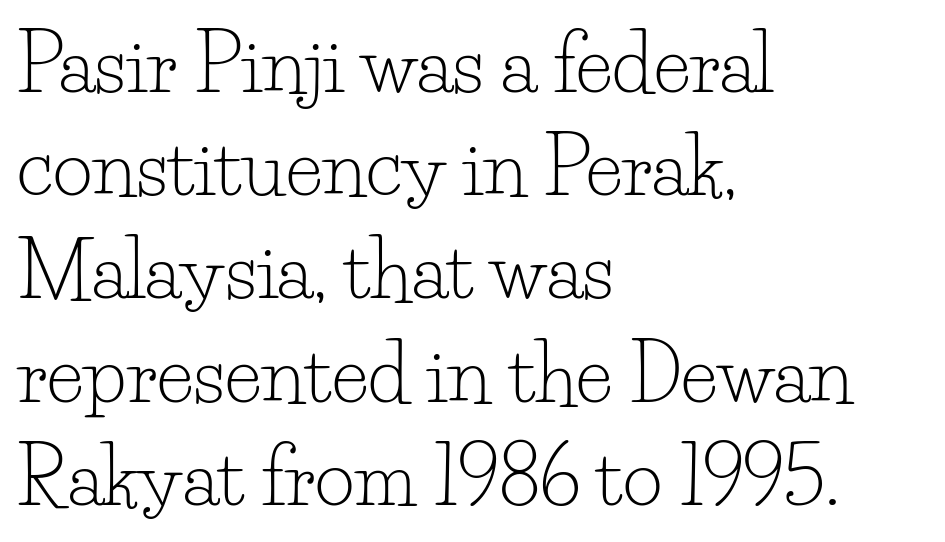
The image shows 77 px light serif type, upright; set left-aligned, normal line spacing (1.34x), normal letter spacing, not underlined; low stroke contrast and a small x-height.
